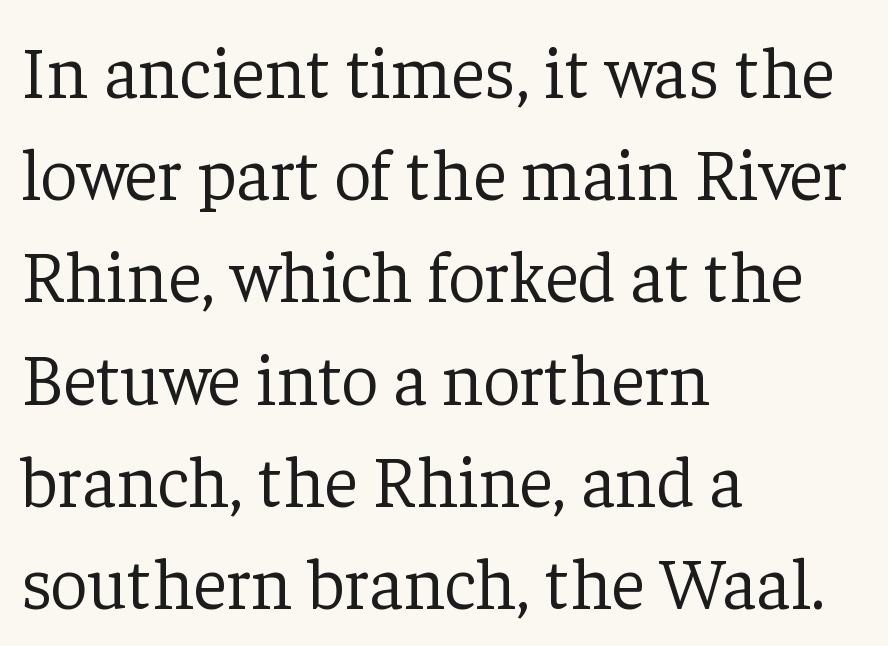
Little horizontal feet cap the strokes, marking this as serif type. Lines of text with bare space underneath. The rendering uses natural spacing where letterforms have individual widths. Glyph-to-glyph distance matches everyday printed text. The passage shown is not bold in any degree. One glance says typical: line gaps are just what's usual.
